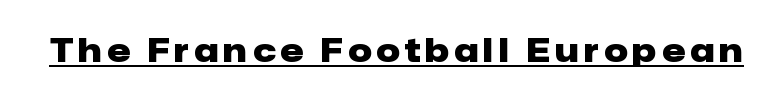
Q: Is the text bold? A: Yes.
Q: Is the text italic (slanted)? A: No, it is upright.
Q: Is the typeface a serif or a sans-serif typeface? A: Sans-serif.
Q: Is the text underlined? A: Yes.
Q: Width (condensed, normal, or wide)? A: Normal.
Q: Stroke contrast? A: Low.
Q: x-height? A: Medium.
Q: Monospaced? A: No.
